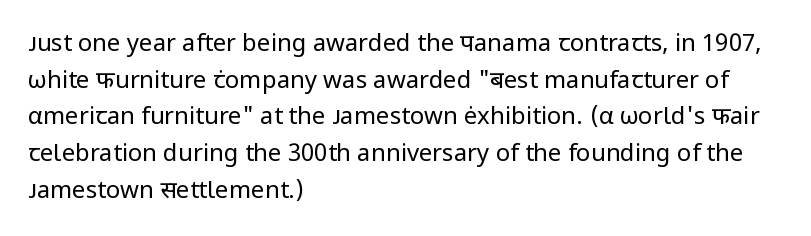
The image shows 24 px text type, upright; set left-aligned, normal line spacing (1.53x), normal letter spacing, not underlined.
